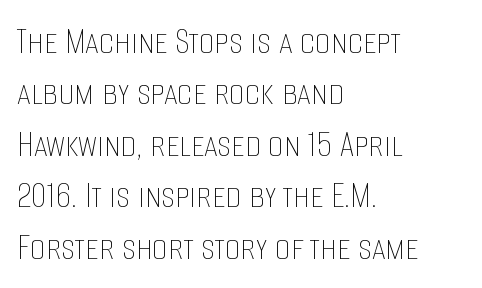
The letters look calm and open, with moderate or lighter stems. Honestly, the row spacing looks completely unremarkable. Think of a printed novel: that variable character pitch is what you see here. Teacher's note: observe the even left margin — that is flush-left alignment. Characters follow at the spacing the type designer built in. The letters stand upright; this is a roman face.
